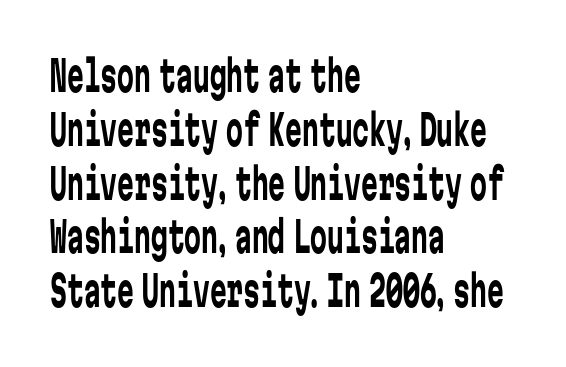
Evenly set lines give the paragraph a standard silhouette. Each letter's strokes conclude bluntly, with no projecting serifs. The passage shown is typed in a monospace face where columns stay perfectly aligned. The strip under each line holds only bare page. Layout note: lines flush left. Style check: upright.
